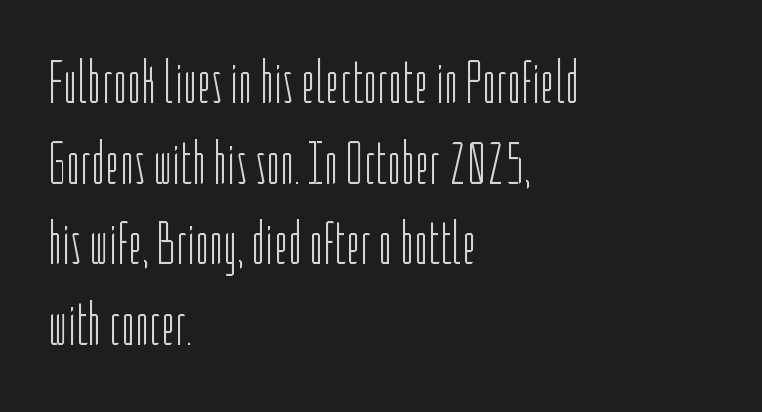
Q: Is the text bold? A: No.
Q: Is the text italic (slanted)? A: No, it is upright.
Q: Is the typeface a serif or a sans-serif typeface? A: Sans-serif.
Q: Is the text underlined? A: No.
Q: How is the paragraph aligned? A: Left-aligned.
Q: Is the spacing between letters normal or unusually wide? A: Normal.
Q: Is the spacing between lines tight, normal or loose? A: Normal.
Q: Width (condensed, normal, or wide)? A: Condensed.
Q: Stroke contrast? A: Low.
Q: x-height? A: Medium.
Q: Monospaced? A: No.
